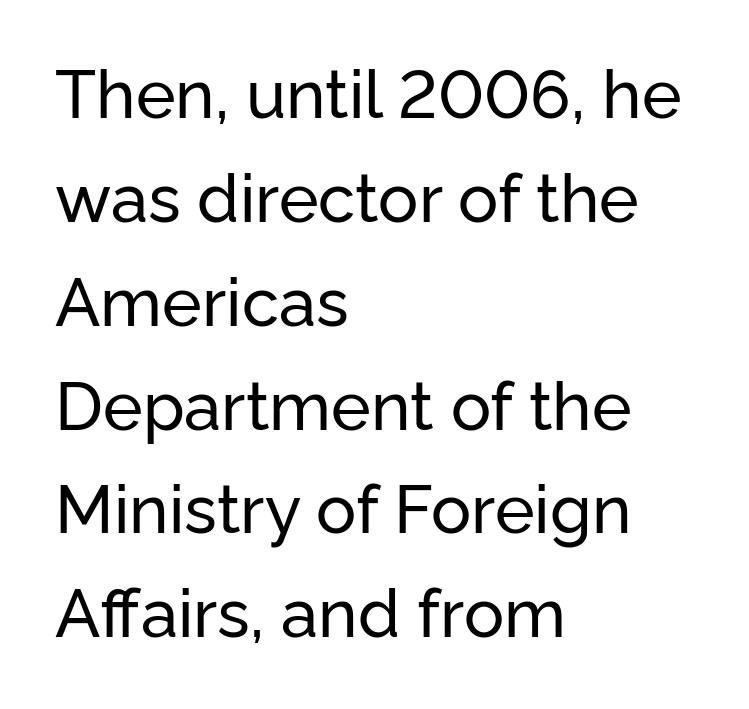
{"serif": "no", "italic": "no", "width": "normal", "stroke_contrast": "low", "x_height": "medium", "monospaced": "no", "underline": "no", "align": "left", "line_spacing": "normal", "line_spacing_ratio": 1.55, "letter_spacing": "normal", "letter_spacing_em": 0.0, "glyph_px": 67}
